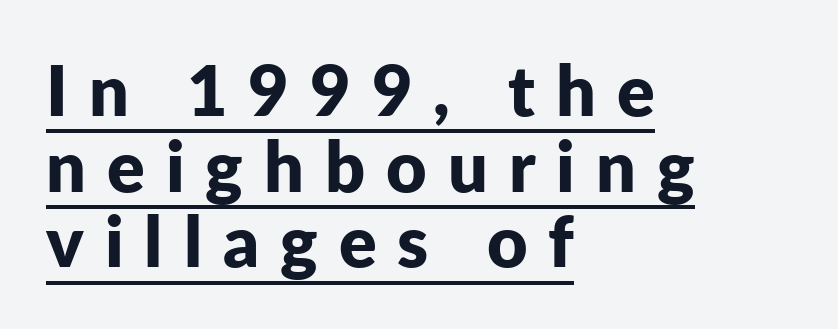
Tracking value appears strongly positive — letters spread wide. Note the varied advance widths — an 'i' is clearly narrower than an 'm'. Horizontal alignment here is leftward, the default for most running prose. The font family rendered here belongs to the sans-serif group. Somebody hit Ctrl+U on this one — the words are underlined. Posture: upright roman.
